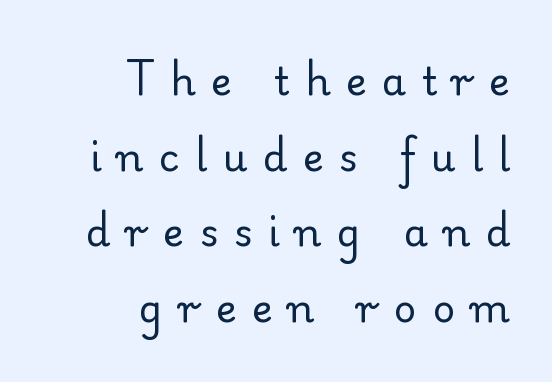
Q: Is the text bold? A: No.
Q: Is the text italic (slanted)? A: No, it is upright.
Q: Is the typeface a serif or a sans-serif typeface? A: Serif.
Q: Is the text underlined? A: No.
Q: How is the paragraph aligned? A: Right-aligned.
Q: Is the spacing between letters normal or unusually wide? A: Unusually wide.
Q: Is the spacing between lines tight, normal or loose? A: Loose.
Q: Width (condensed, normal, or wide)? A: Normal.
Q: Stroke contrast? A: Low.
Q: x-height? A: Small.
Q: Monospaced? A: No.
